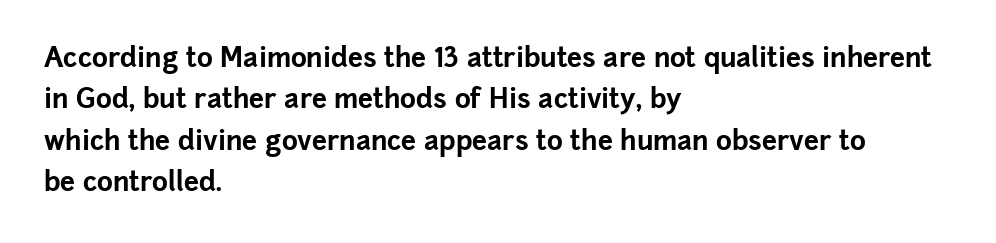
{"italic": "no", "bold": "yes", "underline": "no", "align": "left", "line_spacing": "normal", "line_spacing_ratio": 1.53, "letter_spacing": "normal", "letter_spacing_em": 0.0, "glyph_px": 27}
